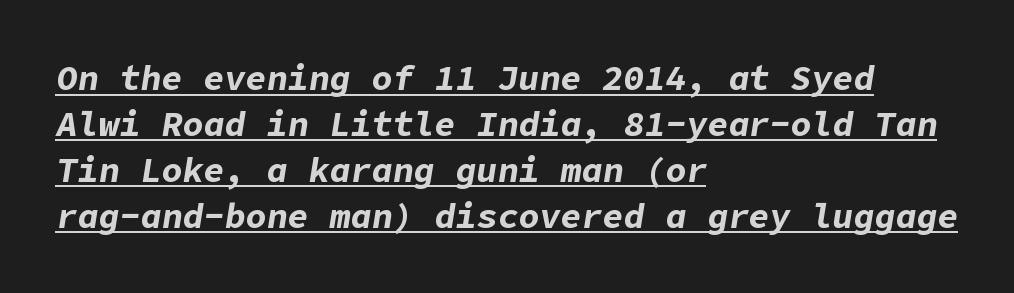
Q: Is the text bold? A: Yes.
Q: Is the text italic (slanted)? A: Yes, it leans right by about 9 degrees.
Q: Is the text underlined? A: Yes.
Q: How is the paragraph aligned? A: Left-aligned.
Q: Is the spacing between letters normal or unusually wide? A: Normal.
Q: Is the spacing between lines tight, normal or loose? A: Normal.
Q: Width (condensed, normal, or wide)? A: Normal.
Q: Stroke contrast? A: Low.
Q: x-height? A: Medium.
